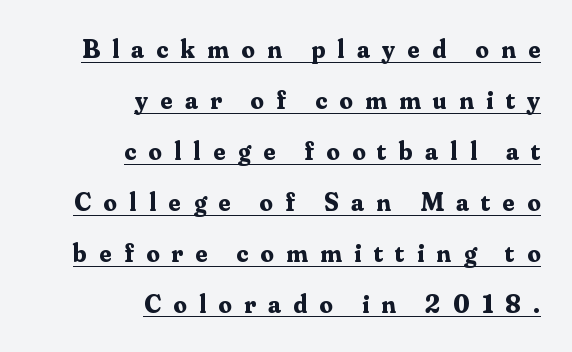
Stroke thickness is high; the sample reads as a true bold. The letters stand straight up with perfectly vertical stems. The typesetter has applied underlining to the passage shown. Interline gaps are noticeably wide in this sample. The gaps between neighbouring characters are conspicuously large. Reading down the block, your eye finds every line finishing at a fixed right position.
